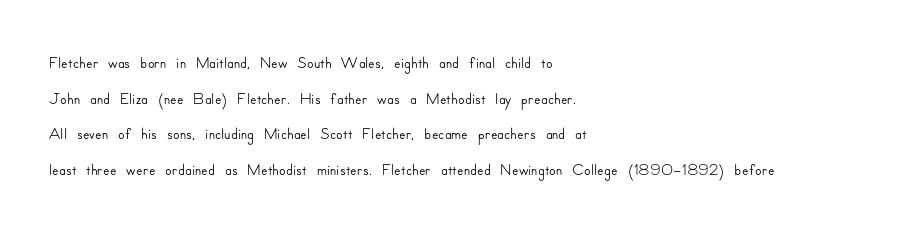
Q: Is the text italic (slanted)? A: No, it is upright.
Q: Is the text underlined? A: No.
Q: How is the paragraph aligned? A: Left-aligned.
Q: Is the spacing between letters normal or unusually wide? A: Normal.
Q: Is the spacing between lines tight, normal or loose? A: Normal.
